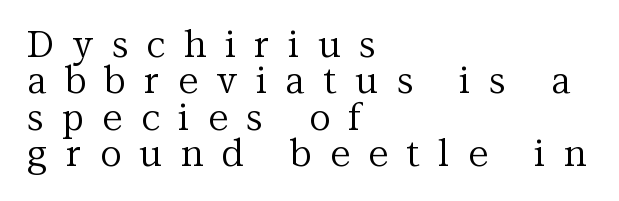
The letterforms stand isolated, each surrounded by extra space. Clear beneath every line of the passage. Yep, those are serifs on the letters. Weight: not bold — regular or lighter. Students, observe: this is what under-led, compact text looks like.
